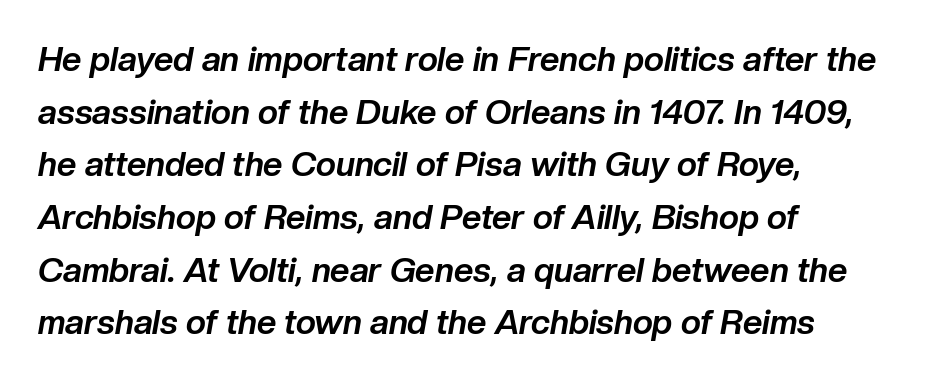
The image shows 34 px bold type, italic (leaning right); set left-aligned, normal line spacing (1.55x), normal letter spacing, not underlined; low stroke contrast and a medium x-height.
